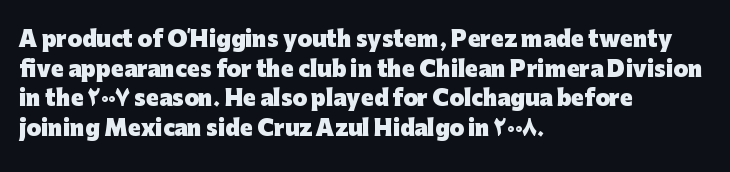
Q: Is the text bold? A: Yes.
Q: Is the text italic (slanted)? A: No, it is upright.
Q: Is the text underlined? A: No.
Q: How is the paragraph aligned? A: Left-aligned.
Q: Is the spacing between letters normal or unusually wide? A: Normal.
Q: Is the spacing between lines tight, normal or loose? A: Normal.
